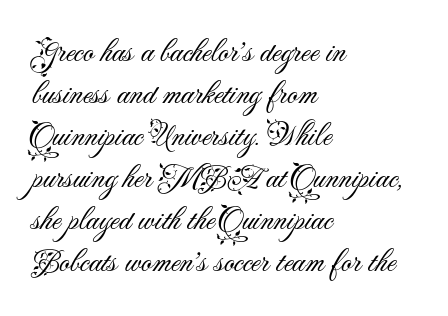
Q: Is the text bold? A: No.
Q: Is the text italic (slanted)? A: Yes.
Q: Is the typeface a serif or a sans-serif typeface? A: Sans-serif.
Q: Is the text underlined? A: No.
Q: How is the paragraph aligned? A: Left-aligned.
Q: Is the spacing between letters normal or unusually wide? A: Normal.
Q: Is the spacing between lines tight, normal or loose? A: Normal.
Q: Width (condensed, normal, or wide)? A: Normal.
Q: Stroke contrast? A: Medium.
Q: x-height? A: Small.
Q: Monospaced? A: No.
